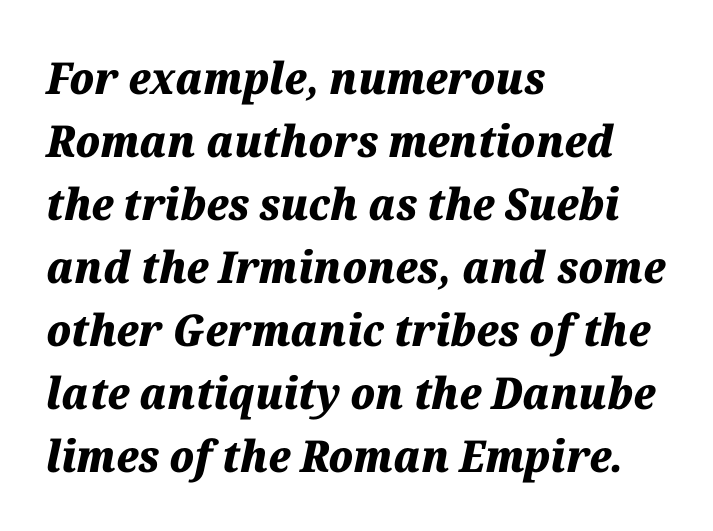
{"italic": "yes", "lean": "right", "slant_degrees": 12, "bold": "yes", "weight": "heavy", "width": "normal", "stroke_contrast": "medium", "x_height": "medium", "monospaced": "no", "underline": "no", "align": "left", "line_spacing": "normal", "line_spacing_ratio": 1.43, "letter_spacing": "normal", "letter_spacing_em": 0.0, "glyph_px": 44}
